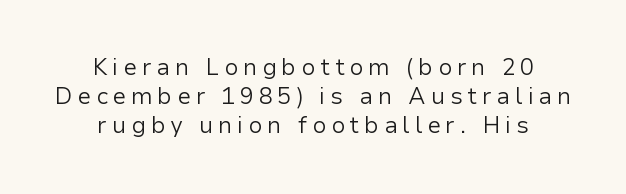
The image shows 23 px text type, upright; set centered, normal line spacing (1.27x), unusually wide letter spacing (+0.21 em), not underlined.
